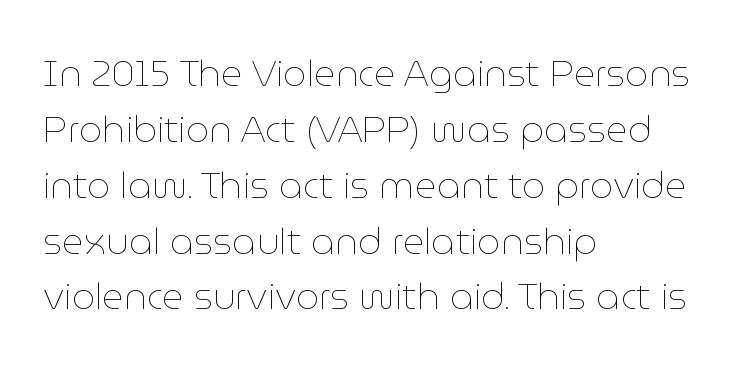
Interline gaps are of average width in this sample. Words appear dense and cohesive because spacing is normal. Is there any slant? The stems are plumb. These lines are rendered in a variable-pitch font. A classic flush-left, rag-right setting is used for this passage.
